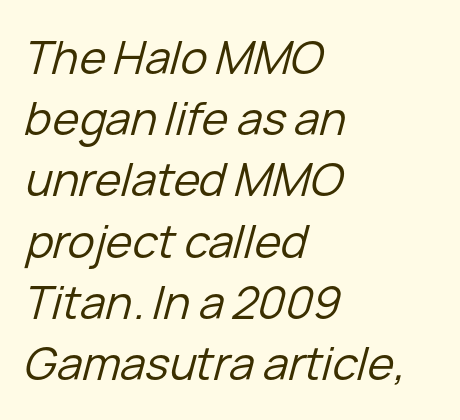
Varying glyph widths throughout — classic text-font behaviour. Compared with typical body copy, the letter spacing here is the same. The area under the type is left untouched. Every character sits at an angle, as italics do. Reading down the block, your eye returns to a fixed left position each line. The passage shown is not bold in any degree.
